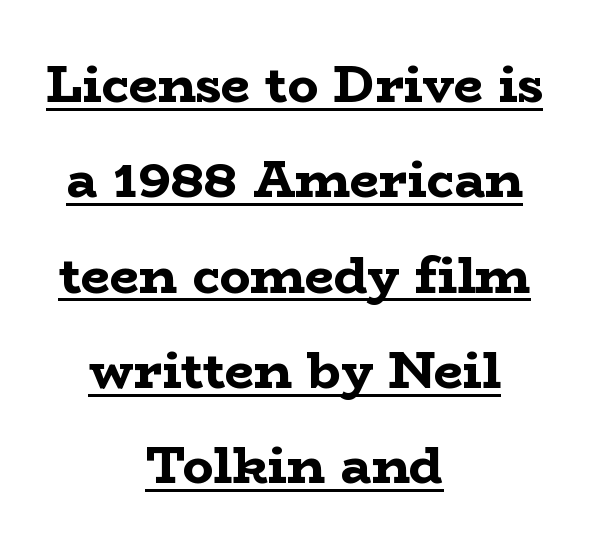
Descenders here cross a horizontal rule under the line. This rendering employs a face with finishing strokes, i.e., a serif. Every stem runs plumb, perpendicular to the baseline. Horizontally, the lines are justified to the midpoint only.
